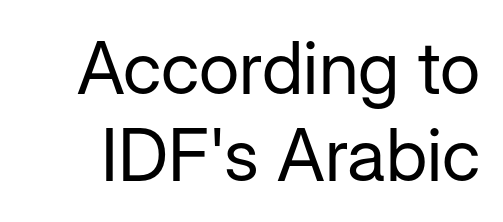
Q: Is the text bold? A: No.
Q: Is the text italic (slanted)? A: No, it is upright.
Q: Is the typeface a serif or a sans-serif typeface? A: Sans-serif.
Q: Is the text underlined? A: No.
Q: Is the spacing between letters normal or unusually wide? A: Normal.
Q: Width (condensed, normal, or wide)? A: Normal.
Q: Stroke contrast? A: Low.
Q: x-height? A: Medium.
Q: Monospaced? A: No.
